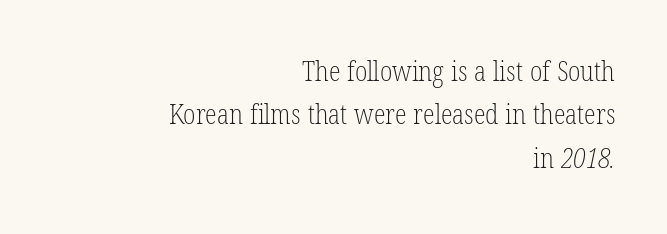
The image shows 27 px text type; set right-aligned, normal line spacing (1.61x), normal letter spacing, not underlined.
